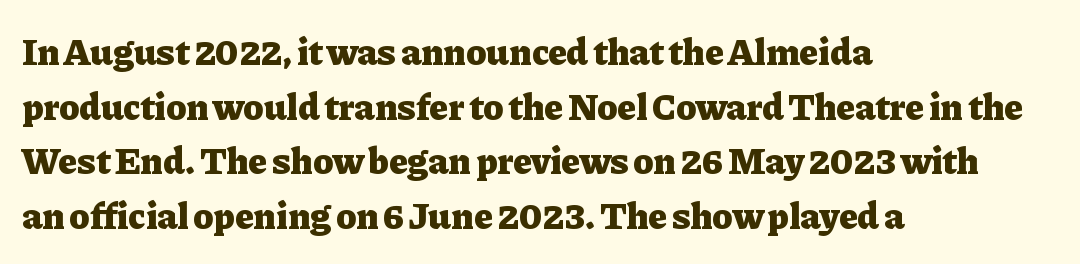
The image shows 38 px heavy serif type, upright; set left-aligned, normal line spacing (1.44x), normal letter spacing, not underlined; low stroke contrast and a medium x-height.
